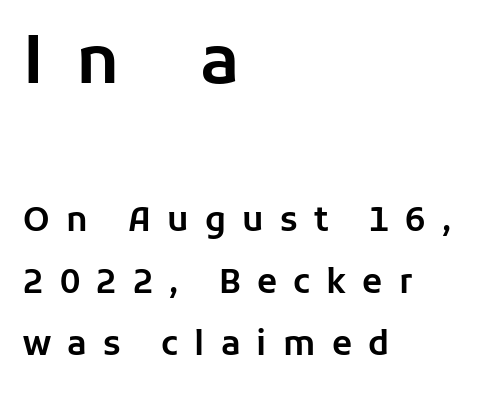
{"serif": "no", "italic": "no", "width": "normal", "stroke_contrast": "low", "x_height": "medium", "monospaced": "no", "underline": "no", "align": "left", "line_spacing_ratio": 1.89, "letter_spacing": "wide", "letter_spacing_em": 0.49, "larger_block": "first", "size_ratio": 2.0, "glyph_px": 66}
